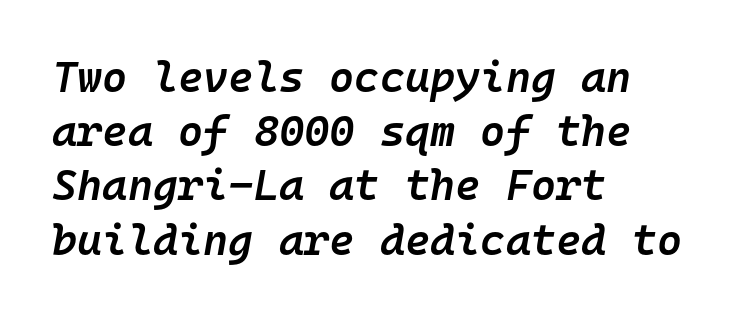
Q: Is the text bold? A: Semi-bold.
Q: Is the text italic (slanted)? A: Yes, it leans right by about 10 degrees.
Q: Is the text underlined? A: No.
Q: How is the paragraph aligned? A: Left-aligned.
Q: Is the spacing between letters normal or unusually wide? A: Normal.
Q: Is the spacing between lines tight, normal or loose? A: Normal.
Q: Width (condensed, normal, or wide)? A: Normal.
Q: Stroke contrast? A: Low.
Q: x-height? A: Medium.
Q: Monospaced? A: Yes.
